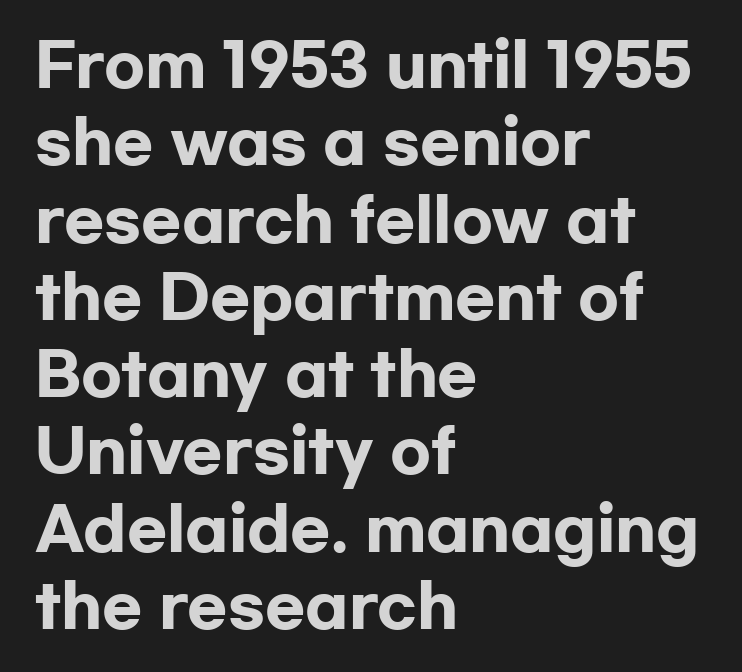
The image shows 59 px heavy, wide sans-serif type, upright; set left-aligned, normal line spacing (1.31x), normal letter spacing, not underlined; low stroke contrast and a medium x-height.
